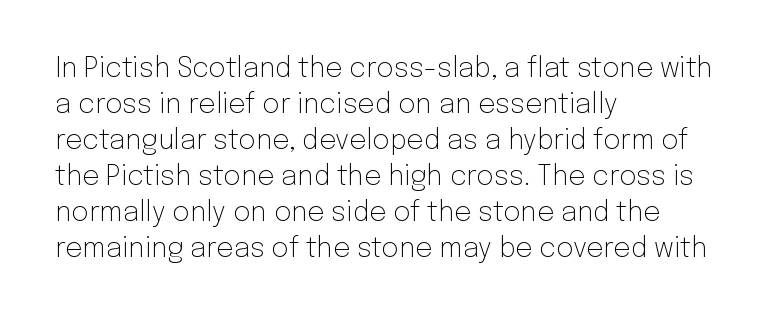
A clean baseline with only descenders dipping below it. The letters stand upright; this is a roman face. The letterforms sit shoulder to shoulder at normal distance. The compositor pushed each line to the left boundary.
